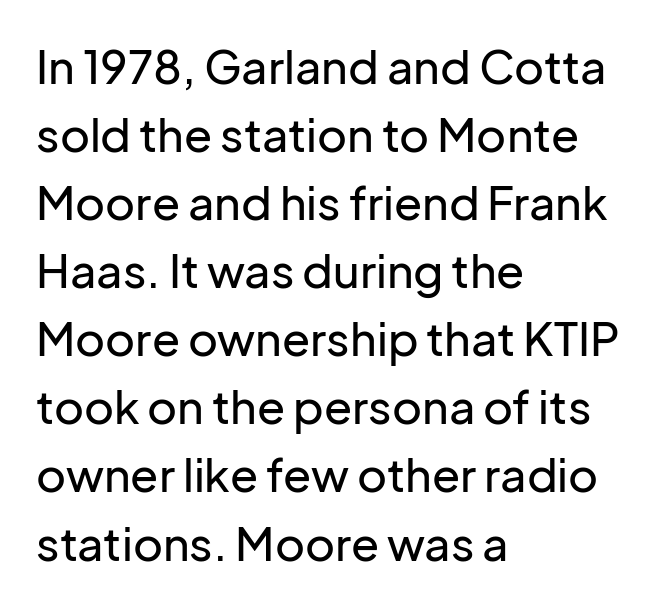
Q: Is the text italic (slanted)? A: No, it is upright.
Q: Is the typeface a serif or a sans-serif typeface? A: Sans-serif.
Q: Is the text underlined? A: No.
Q: How is the paragraph aligned? A: Left-aligned.
Q: Is the spacing between letters normal or unusually wide? A: Normal.
Q: Is the spacing between lines tight, normal or loose? A: Normal.
Q: Width (condensed, normal, or wide)? A: Normal.
Q: Stroke contrast? A: Low.
Q: x-height? A: Medium.
Q: Monospaced? A: No.
